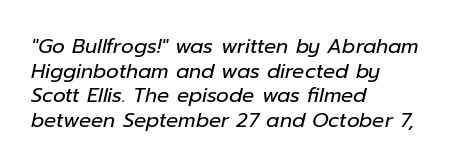
{"italic": "yes", "lean": "right", "slant_degrees": 12, "bold": "no", "underline": "no", "align": "left", "line_spacing_ratio": 1.23, "letter_spacing": "normal", "letter_spacing_em": 0.0, "glyph_px": 20}
